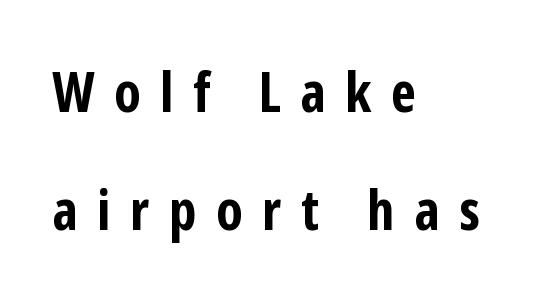
Q: Is the text bold? A: Yes.
Q: Is the text italic (slanted)? A: No, it is upright.
Q: Is the typeface a serif or a sans-serif typeface? A: Sans-serif.
Q: Is the text underlined? A: No.
Q: How is the paragraph aligned? A: Left-aligned.
Q: Is the spacing between letters normal or unusually wide? A: Unusually wide.
Q: Is the spacing between lines tight, normal or loose? A: Loose.
Q: Width (condensed, normal, or wide)? A: Condensed.
Q: Stroke contrast? A: Low.
Q: x-height? A: Medium.
Q: Monospaced? A: No.
